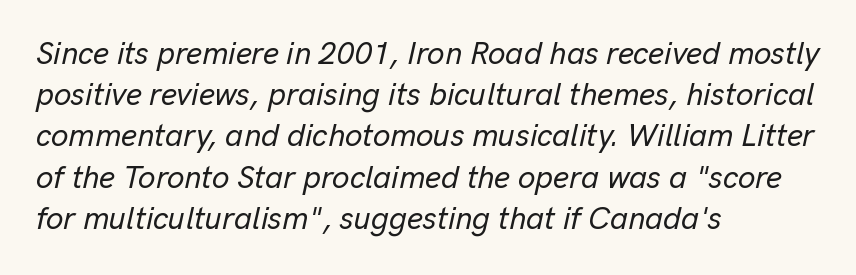
Q: Is the text italic (slanted)? A: Yes, it leans right by about 13 degrees.
Q: Is the text underlined? A: No.
Q: How is the paragraph aligned? A: Left-aligned.
Q: Is the spacing between letters normal or unusually wide? A: Normal.
Q: Is the spacing between lines tight, normal or loose? A: Normal.
Q: Width (condensed, normal, or wide)? A: Normal.
Q: Stroke contrast? A: Low.
Q: x-height? A: Medium.
Q: Monospaced? A: No.
